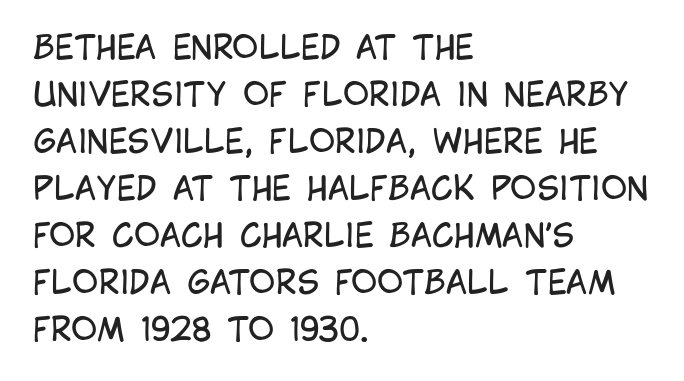
Here the designer chose a conventional face with non-uniform glyph widths. Serif or sans? Sans — the stroke terminals are bare. The lines sit at an ordinary, default distance from one another. Italic: no, the glyphs are upright roman. Letters rest on an invisible, unmarked baseline.
